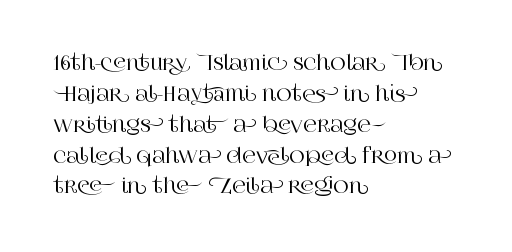
{"italic": "no", "underline": "no", "align": "left", "line_spacing": "normal", "line_spacing_ratio": 1.47, "letter_spacing": "normal", "letter_spacing_em": 0.0, "glyph_px": 21}
